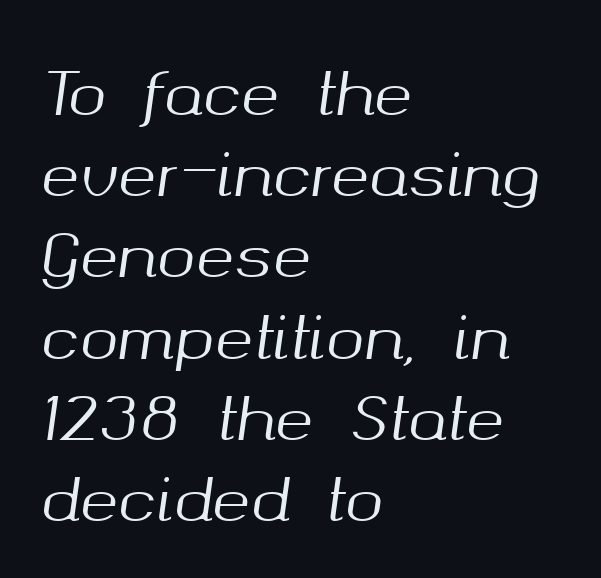
The image shows 58 px text type, italic (leaning right); set left-aligned, normal line spacing (1.4x), normal letter spacing, not underlined; medium stroke contrast and a medium x-height.
